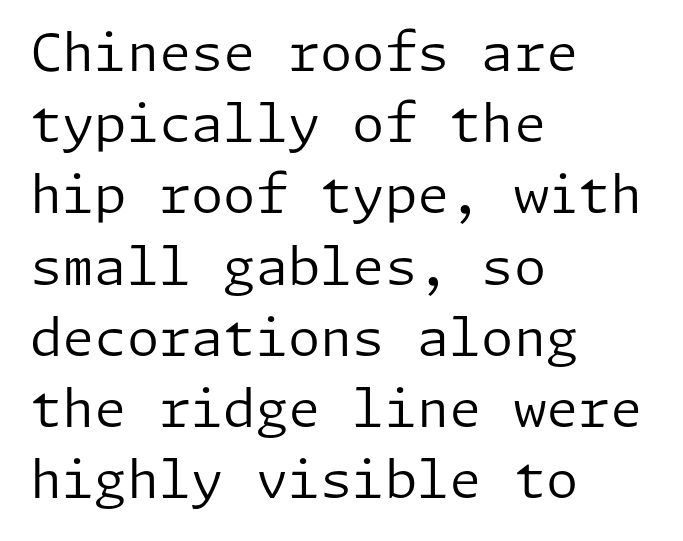
{"serif": "no", "italic": "no", "bold": "no", "weight": "regular", "width": "normal", "stroke_contrast": "low", "x_height": "medium", "underline": "no", "align": "left", "line_spacing": "normal", "line_spacing_ratio": 1.37, "letter_spacing": "normal", "letter_spacing_em": 0.0, "glyph_px": 52}
